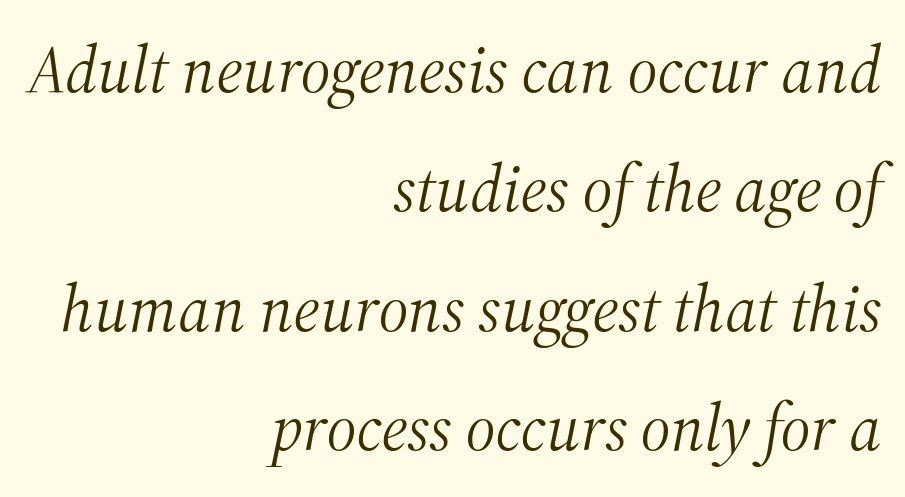
The passage shown has conventional tracking throughout. Stems and bowls with no extra thickness — not bold. Typographically, this falls in the serif category. An italicized treatment has been applied to the whole sample. Only glyphs here, with clear space below each row. The face used here is proportionally spaced, like ordinary book or web type.
